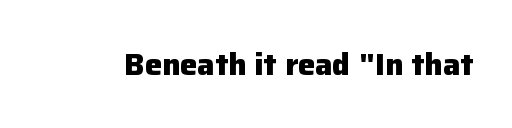
Q: Is the text bold? A: Yes.
Q: Is the text italic (slanted)? A: No, it is upright.
Q: Is the typeface a serif or a sans-serif typeface? A: Sans-serif.
Q: Is the text underlined? A: No.
Q: Is the spacing between letters normal or unusually wide? A: Normal.
Q: Width (condensed, normal, or wide)? A: Normal.
Q: Stroke contrast? A: Low.
Q: x-height? A: Medium.
Q: Monospaced? A: No.
